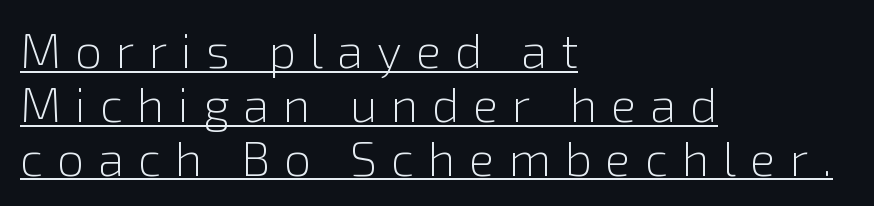
The type family on display is of the sans-serif kind. Varying glyph widths throughout — classic text-font behaviour. Closely set lines give the paragraph a compact silhouette. The ragged edge is on the right, which tells us the setting is flush left. The specimen includes a rule beneath the text block's lines. Tracking here is generous; glyphs stand well apart from one another.
